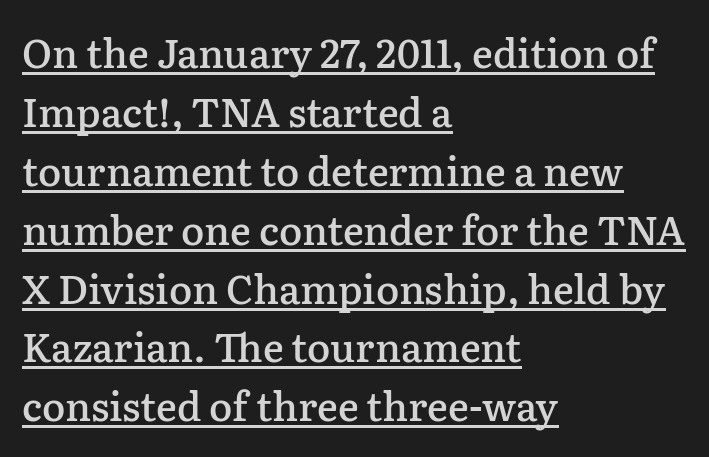
A roman cut, with each character standing at attention. The rendering shows small feet on the letterforms — a serif design. Somebody hit Ctrl+U on this one — the words are underlined. Here the designer chose a conventional face with non-uniform glyph widths. Students, this is semibold: more ink than regular, less than bold. Compared with typical paragraphs, the rows here are spaced about the same.
